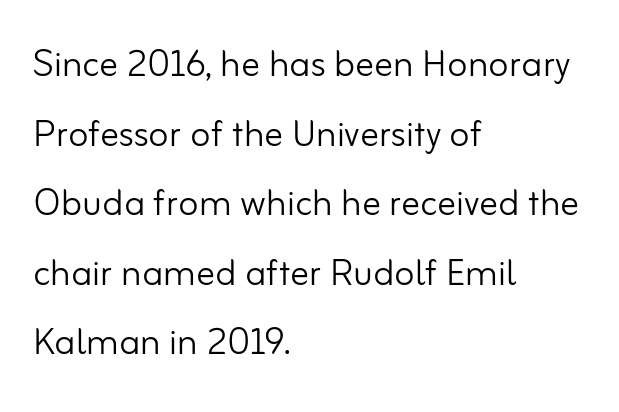
{"serif": "no", "italic": "no", "bold": "no", "weight": "light", "width": "normal", "stroke_contrast": "low", "x_height": "small", "monospaced": "no", "underline": "no", "align": "left", "line_spacing": "normal", "line_spacing_ratio": 1.48, "letter_spacing": "normal", "letter_spacing_em": 0.0, "glyph_px": 47}
